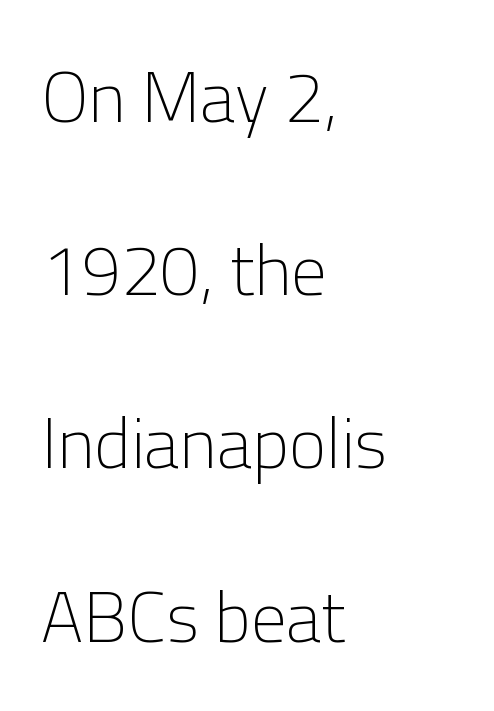
{"serif": "no", "italic": "no", "bold": "no", "weight": "light", "width": "normal", "stroke_contrast": "low", "x_height": "medium", "monospaced": "no", "underline": "no", "align": "left", "line_spacing": "loose", "line_spacing_ratio": 2.44, "letter_spacing": "normal", "letter_spacing_em": 0.0, "glyph_px": 71}
